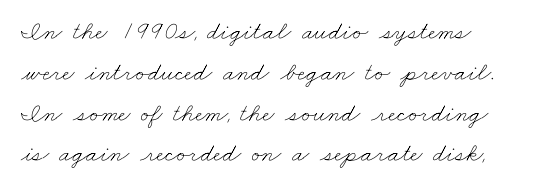
What stands out about the letter spacing? Nothing — it is the standard amount. The foot of each line stays bare and open. Normally led — the rows are evenly, conventionally spaced. Weight: regular or lighter.
